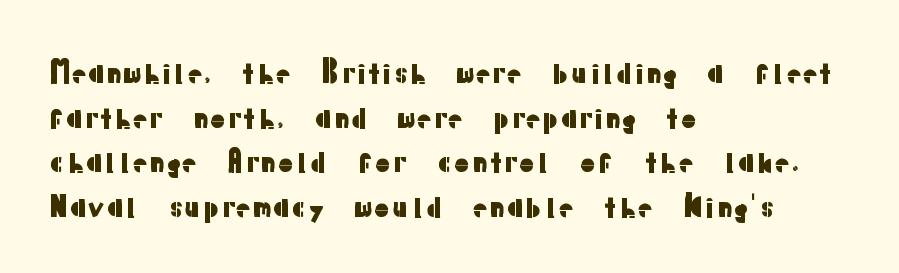
The image shows 29 px sans-serif type, upright; set left-aligned, normal line spacing (1.54x), normal letter spacing, not underlined; low stroke contrast and a medium x-height.
